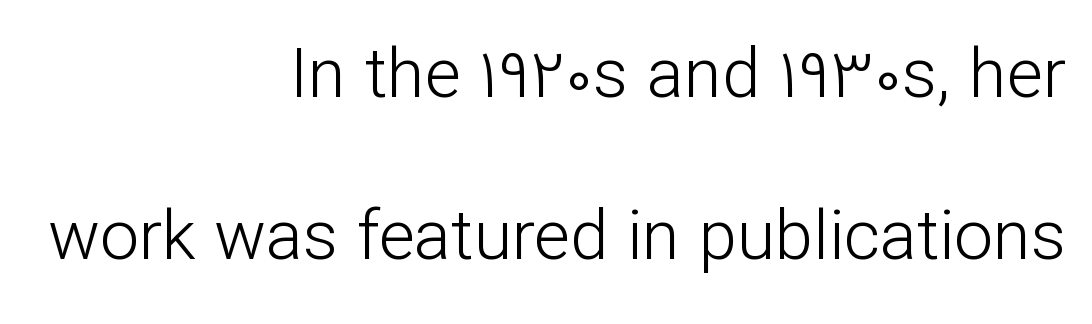
Q: Is the text bold? A: No.
Q: Is the text italic (slanted)? A: No, it is upright.
Q: Is the typeface a serif or a sans-serif typeface? A: Sans-serif.
Q: Is the text underlined? A: No.
Q: How is the paragraph aligned? A: Right-aligned.
Q: Is the spacing between letters normal or unusually wide? A: Normal.
Q: Is the spacing between lines tight, normal or loose? A: Loose.
Q: Width (condensed, normal, or wide)? A: Normal.
Q: Stroke contrast? A: Low.
Q: x-height? A: Medium.
Q: Monospaced? A: No.
